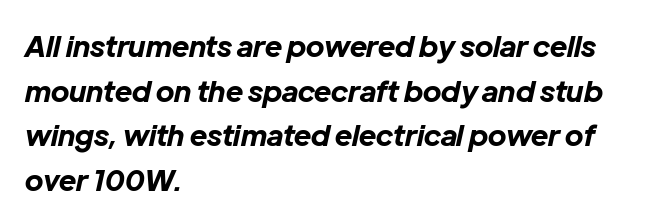
Q: Is the text bold? A: Yes.
Q: Is the text italic (slanted)? A: Yes, it leans right by about 12 degrees.
Q: Is the text underlined? A: No.
Q: How is the paragraph aligned? A: Left-aligned.
Q: Is the spacing between letters normal or unusually wide? A: Normal.
Q: Is the spacing between lines tight, normal or loose? A: Normal.
Q: Width (condensed, normal, or wide)? A: Normal.
Q: Stroke contrast? A: Low.
Q: x-height? A: Medium.
Q: Monospaced? A: No.
